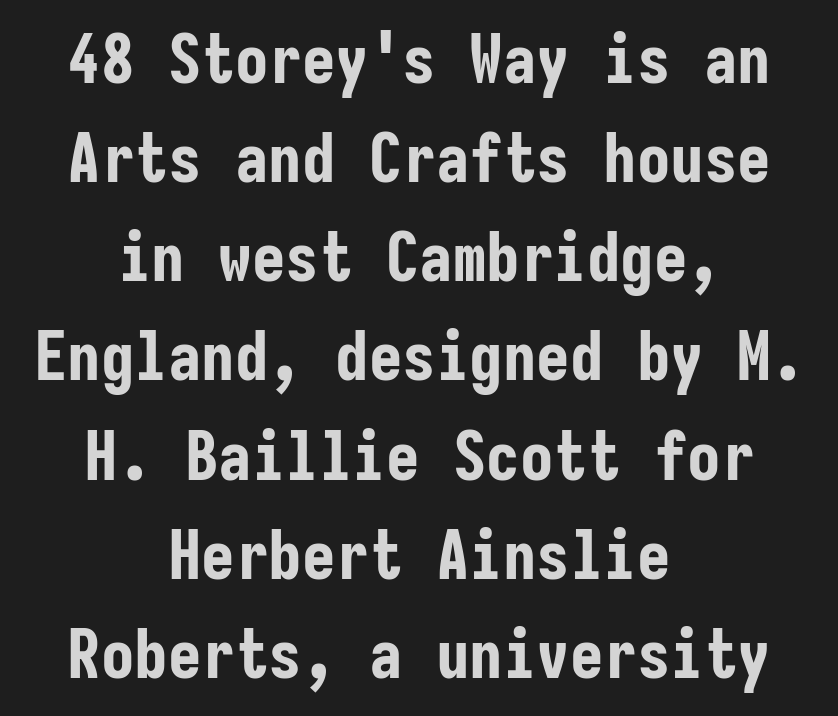
{"serif": "no", "italic": "no", "bold": "yes", "weight": "bold", "width": "condensed", "stroke_contrast": "low", "x_height": "medium", "monospaced": "yes", "underline": "no", "align": "center", "line_spacing": "normal", "line_spacing_ratio": 1.48, "letter_spacing": "normal", "letter_spacing_em": 0.0, "glyph_px": 67}
